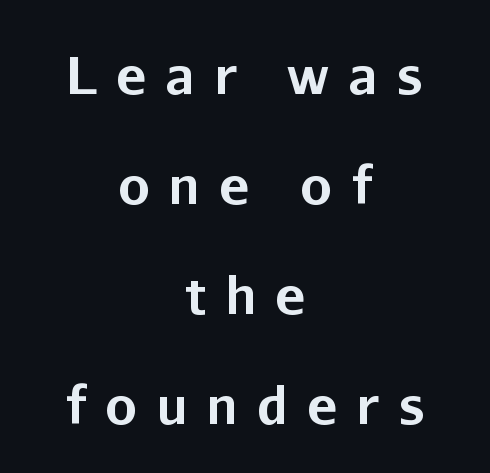
The image shows 51 px bold sans-serif type, upright; set centered, loose line spacing (2.16x), unusually wide letter spacing (+0.37 em), not underlined; low stroke contrast and a medium x-height.
